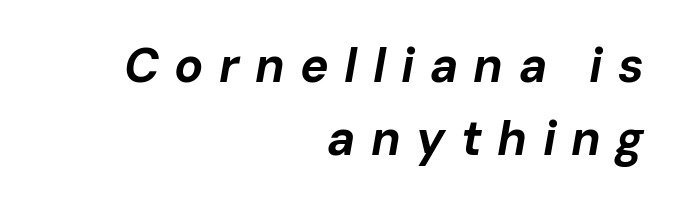
{"italic": "yes", "lean": "right", "slant_degrees": 10, "bold": "yes", "weight": "bold", "width": "normal", "stroke_contrast": "low", "x_height": "medium", "monospaced": "no", "underline": "no", "align": "right", "line_spacing": "normal", "line_spacing_ratio": 1.52, "letter_spacing": "wide", "letter_spacing_em": 0.32, "glyph_px": 48}
